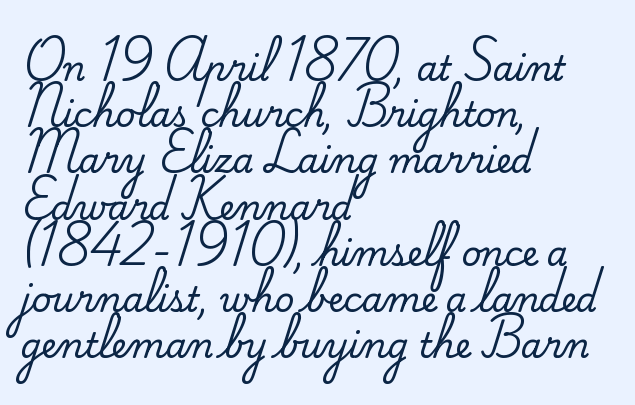
Each letter's strokes conclude with small projecting serifs. The passage shown stacks its lines at a standard gap. Between one letter and the next there's only the usual sliver of space. A typesetter would call this proportional, since set widths differ per character. Quick note: underline off.
